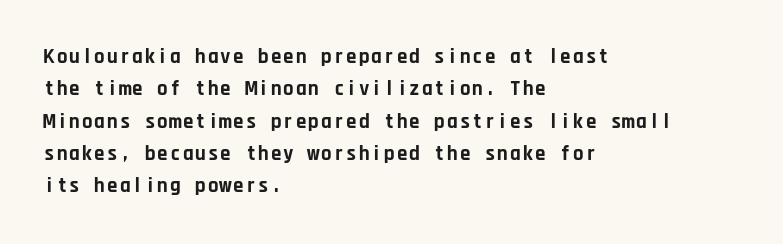
Q: Is the text bold? A: Yes.
Q: Is the text italic (slanted)? A: No, it is upright.
Q: Is the text underlined? A: No.
Q: How is the paragraph aligned? A: Left-aligned.
Q: Is the spacing between letters normal or unusually wide? A: Normal.
Q: Is the spacing between lines tight, normal or loose? A: Normal.
